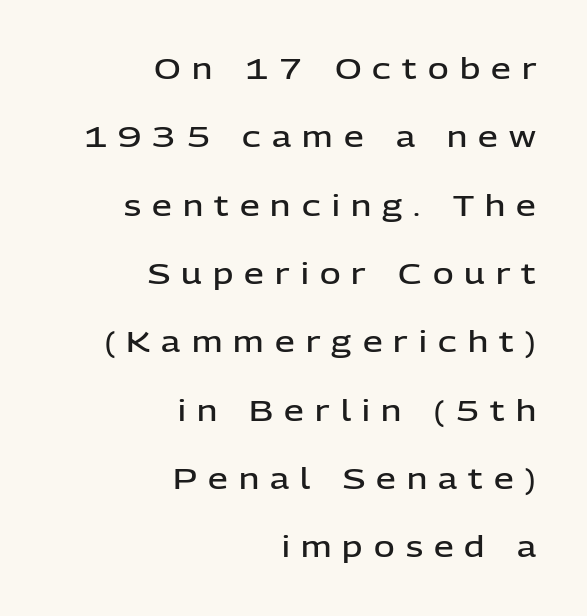
Is there much room between lines? Yes — plenty of vertical air separates them. The text was rendered using a sans face with plain stroke endings. A typesetter would call this proportional, since set widths differ per character. The sample has been set in demibold, a notch under bold. Descenders are the only things crossing below the line.
